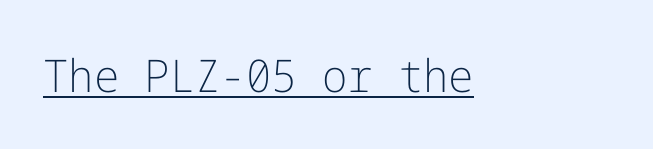
Q: Is the text bold? A: No.
Q: Is the text italic (slanted)? A: No, it is upright.
Q: Is the typeface a serif or a sans-serif typeface? A: Sans-serif.
Q: Is the text underlined? A: Yes.
Q: Is the spacing between letters normal or unusually wide? A: Normal.
Q: Width (condensed, normal, or wide)? A: Normal.
Q: Stroke contrast? A: Low.
Q: x-height? A: Medium.
